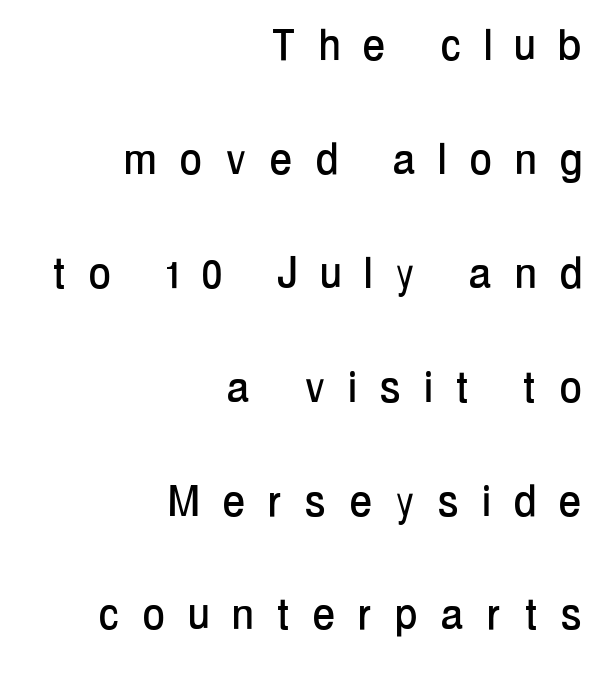
The image shows 52 px condensed sans-serif type, upright; set right-aligned, loose line spacing (2.19x), unusually wide letter spacing (+0.47 em), not underlined; low stroke contrast and a medium x-height.
